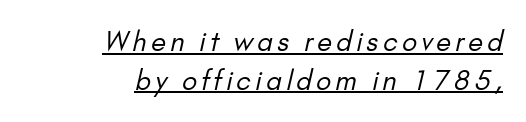
The image shows 27 px text type; set right-aligned, normal line spacing (1.43x), underlined.
